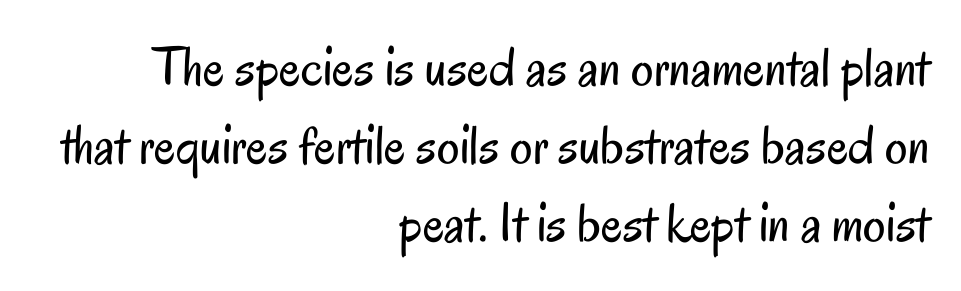
Q: Is the text bold? A: No.
Q: Is the text italic (slanted)? A: No, it is upright.
Q: Is the typeface a serif or a sans-serif typeface? A: Sans-serif.
Q: Is the text underlined? A: No.
Q: How is the paragraph aligned? A: Right-aligned.
Q: Is the spacing between letters normal or unusually wide? A: Normal.
Q: Is the spacing between lines tight, normal or loose? A: Normal.
Q: Width (condensed, normal, or wide)? A: Condensed.
Q: Stroke contrast? A: Low.
Q: x-height? A: Small.
Q: Monospaced? A: No.
